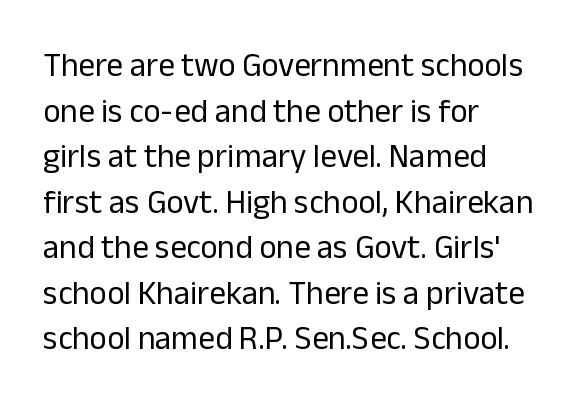
Observe the absence of serifs on each vertical stroke in this sample. These lines are rendered in a variable-pitch font. Rows of type keep a routine distance in the vertical direction. Stems here are at most as thick as an everyday book face. Every character sits straight up, as roman type does.
